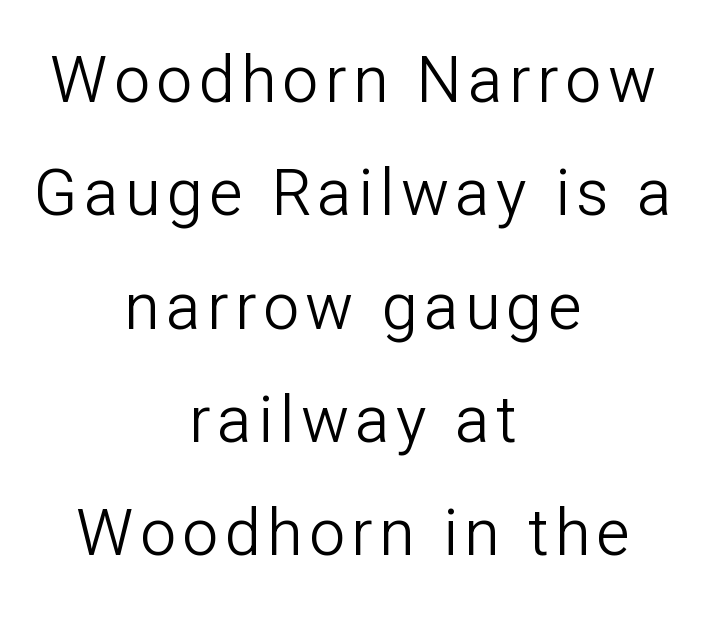
{"serif": "no", "italic": "no", "bold": "no", "weight": "light", "width": "normal", "stroke_contrast": "low", "x_height": "medium", "monospaced": "no", "underline": "no", "align": "center", "line_spacing_ratio": 1.77, "glyph_px": 64}
